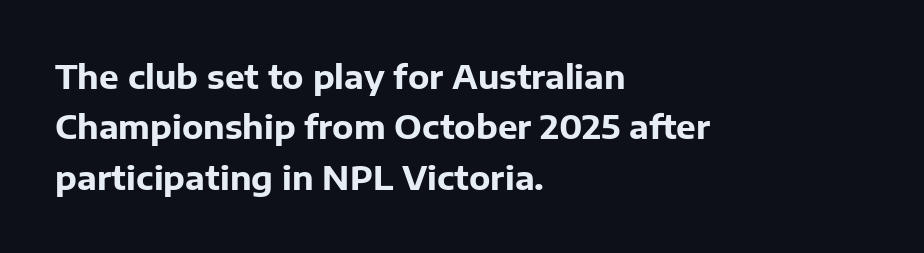
Tracking value appears to be zero — textbook default spacing. The rendering uses a moderate line-height, typical for paragraphs. This is the regular roman posture of the typeface. Nobody drew a line under any word here. Here the designer chose a conventional face with non-uniform glyph widths.
